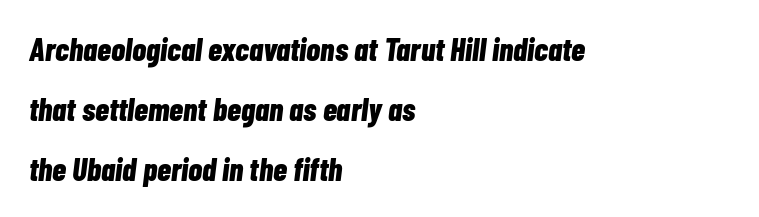
Q: Is the text bold? A: Yes.
Q: Is the text italic (slanted)? A: Yes, it leans right by about 7 degrees.
Q: Is the text underlined? A: No.
Q: How is the paragraph aligned? A: Left-aligned.
Q: Is the spacing between letters normal or unusually wide? A: Normal.
Q: Width (condensed, normal, or wide)? A: Condensed.
Q: Stroke contrast? A: Low.
Q: x-height? A: Medium.
Q: Monospaced? A: No.
